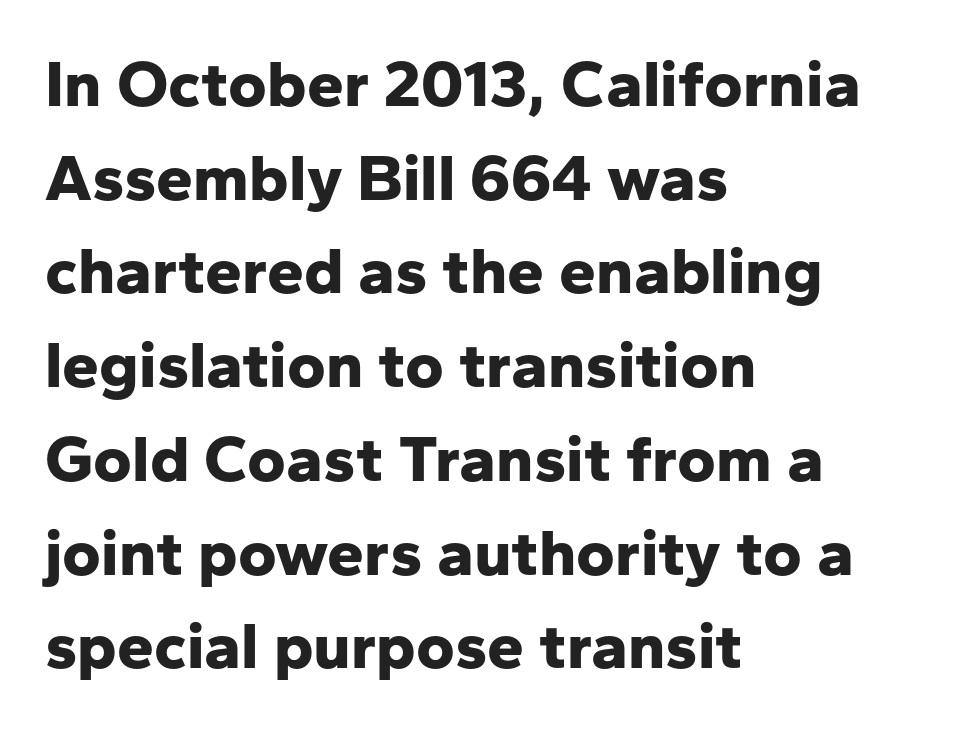
Q: Is the text bold? A: Yes.
Q: Is the text italic (slanted)? A: No, it is upright.
Q: Is the typeface a serif or a sans-serif typeface? A: Sans-serif.
Q: Is the text underlined? A: No.
Q: How is the paragraph aligned? A: Left-aligned.
Q: Is the spacing between letters normal or unusually wide? A: Normal.
Q: Is the spacing between lines tight, normal or loose? A: Normal.
Q: Width (condensed, normal, or wide)? A: Normal.
Q: Stroke contrast? A: Low.
Q: x-height? A: Medium.
Q: Monospaced? A: No.
